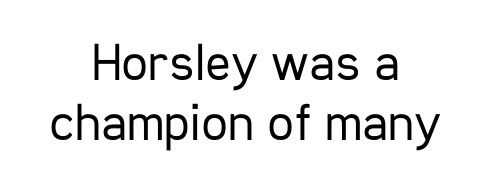
Q: Is the text bold? A: No.
Q: Is the text italic (slanted)? A: No, it is upright.
Q: Is the typeface a serif or a sans-serif typeface? A: Sans-serif.
Q: Is the text underlined? A: No.
Q: How is the paragraph aligned? A: Centered.
Q: Is the spacing between letters normal or unusually wide? A: Normal.
Q: Is the spacing between lines tight, normal or loose? A: Tight.
Q: Width (condensed, normal, or wide)? A: Condensed.
Q: Stroke contrast? A: Low.
Q: x-height? A: Medium.
Q: Monospaced? A: No.
